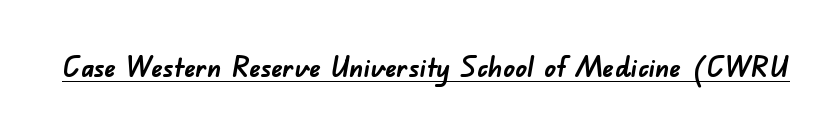
The image shows 28 px semibold sans-serif type; set normal letter spacing, underlined; low stroke contrast and a small x-height.
